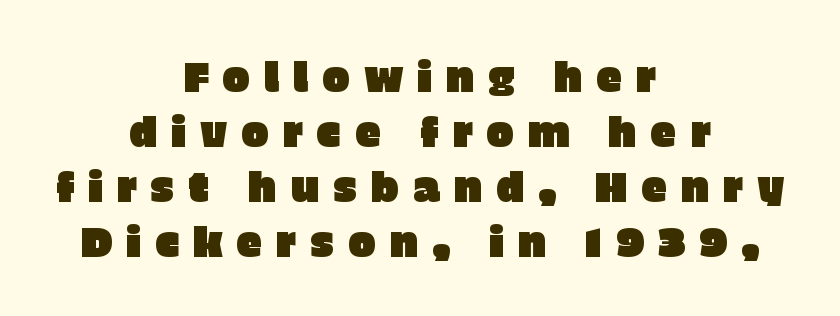
Q: Is the text italic (slanted)? A: No, it is upright.
Q: Is the typeface a serif or a sans-serif typeface? A: Sans-serif.
Q: Is the text underlined? A: No.
Q: How is the paragraph aligned? A: Centered.
Q: Is the spacing between letters normal or unusually wide? A: Unusually wide.
Q: Is the spacing between lines tight, normal or loose? A: Normal.
Q: Width (condensed, normal, or wide)? A: Normal.
Q: Stroke contrast? A: Low.
Q: x-height? A: Large.
Q: Monospaced? A: No.
